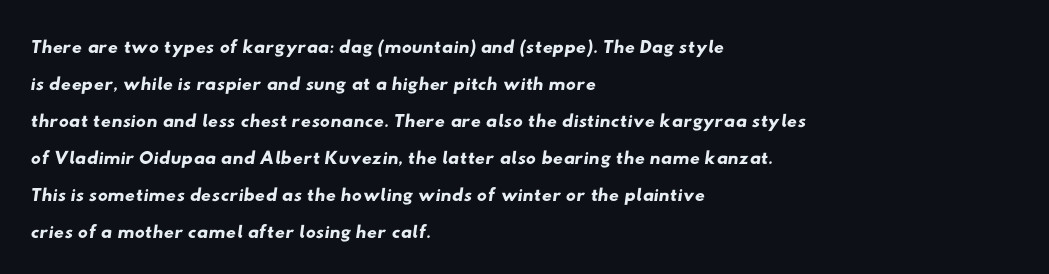
{"serif": "no", "width": "wide", "stroke_contrast": "low", "x_height": "small", "monospaced": "no", "underline": "no", "align": "left", "line_spacing": "normal", "line_spacing_ratio": 1.32, "letter_spacing": "normal", "letter_spacing_em": 0.0, "glyph_px": 28}
